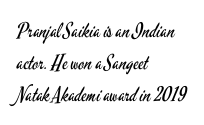
The image shows 20 px text type; set left-aligned, normal line spacing (1.59x), normal letter spacing, not underlined.
